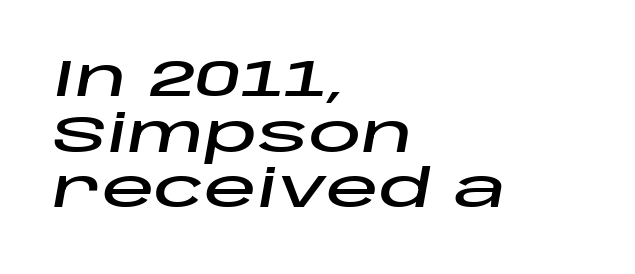
Q: Is the text italic (slanted)? A: Yes, it leans right by about 10 degrees.
Q: Is the text underlined? A: No.
Q: How is the paragraph aligned? A: Left-aligned.
Q: Is the spacing between letters normal or unusually wide? A: Normal.
Q: Is the spacing between lines tight, normal or loose? A: Tight.
Q: Width (condensed, normal, or wide)? A: Wide.
Q: Stroke contrast? A: Low.
Q: x-height? A: Large.
Q: Monospaced? A: No.
